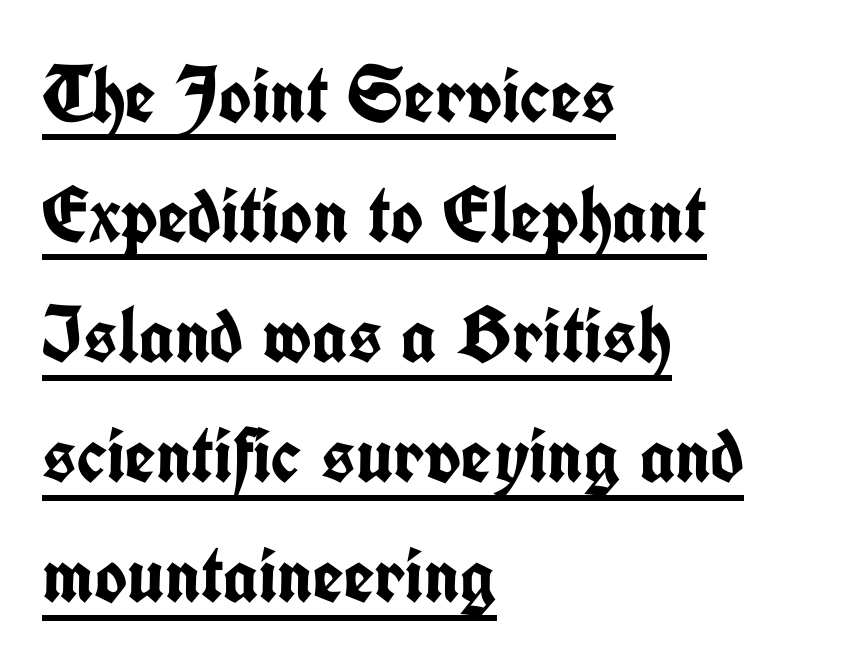
Q: Is the text bold? A: Yes.
Q: Is the text italic (slanted)? A: No, it is upright.
Q: Is the typeface a serif or a sans-serif typeface? A: Sans-serif.
Q: Is the text underlined? A: Yes.
Q: How is the paragraph aligned? A: Left-aligned.
Q: Is the spacing between letters normal or unusually wide? A: Normal.
Q: Is the spacing between lines tight, normal or loose? A: Normal.
Q: Width (condensed, normal, or wide)? A: Condensed.
Q: Stroke contrast? A: Low.
Q: x-height? A: Medium.
Q: Monospaced? A: No.
